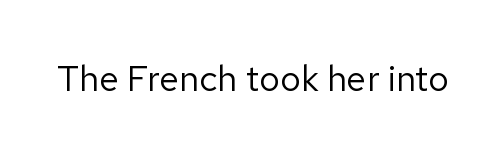
{"serif": "no", "italic": "no", "bold": "no", "weight": "regular", "width": "normal", "stroke_contrast": "low", "x_height": "medium", "monospaced": "no", "underline": "no", "letter_spacing": "normal", "letter_spacing_em": 0.0, "glyph_px": 36}
